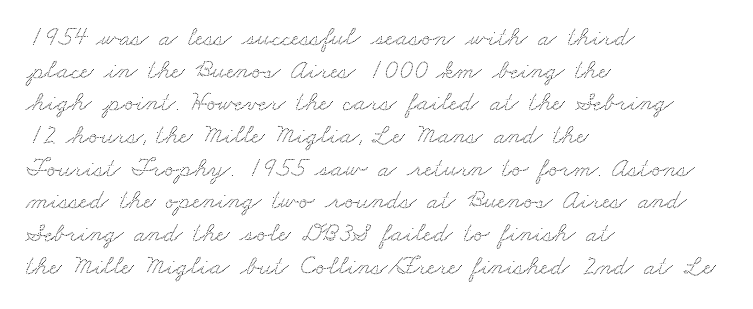
Q: Is the text underlined? A: No.
Q: How is the paragraph aligned? A: Left-aligned.
Q: Is the spacing between letters normal or unusually wide? A: Normal.
